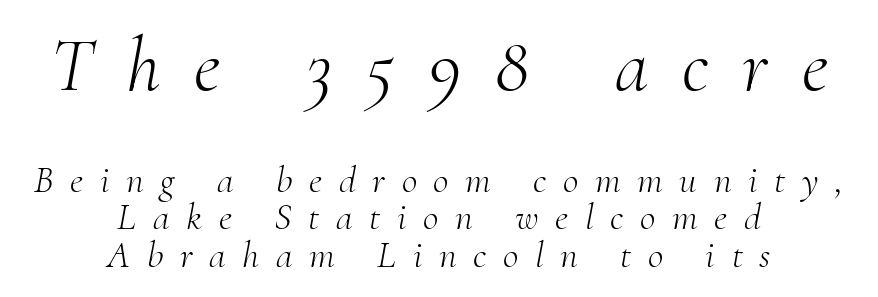
Q: Is the text bold? A: No.
Q: Is the text italic (slanted)? A: Yes, it leans right by about 10 degrees.
Q: Is the typeface a serif or a sans-serif typeface? A: Serif.
Q: Is the text underlined? A: No.
Q: How is the paragraph aligned? A: Centered.
Q: Is the spacing between letters normal or unusually wide? A: Unusually wide.
Q: Is the spacing between lines tight, normal or loose? A: Tight.
Q: Which block of text is set in a larger size, the first (top) or the second (bottom)? A: The first (top) one.
Q: Width (condensed, normal, or wide)? A: Normal.
Q: Stroke contrast? A: Medium.
Q: x-height? A: Small.
Q: Monospaced? A: No.
